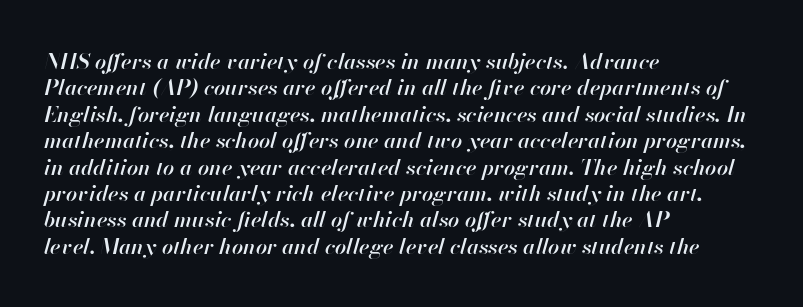
{"italic": "yes", "lean": "right", "slant_degrees": 13, "bold": "semi", "underline": "no", "align": "left", "line_spacing_ratio": 1.2, "letter_spacing": "normal", "letter_spacing_em": 0.0, "glyph_px": 22}
